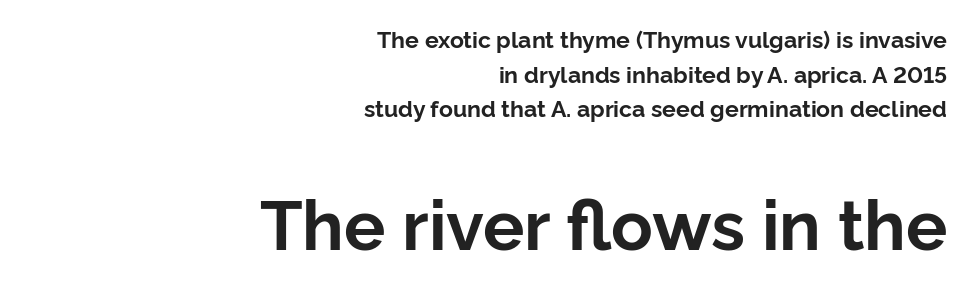
{"serif": "no", "italic": "no", "bold": "yes", "weight": "bold", "width": "normal", "stroke_contrast": "low", "x_height": "medium", "monospaced": "no", "underline": "no", "align": "right", "line_spacing": "normal", "line_spacing_ratio": 1.51, "letter_spacing": "normal", "letter_spacing_em": 0.0, "larger_block": "second", "size_ratio": 3.0, "glyph_px": 69}
